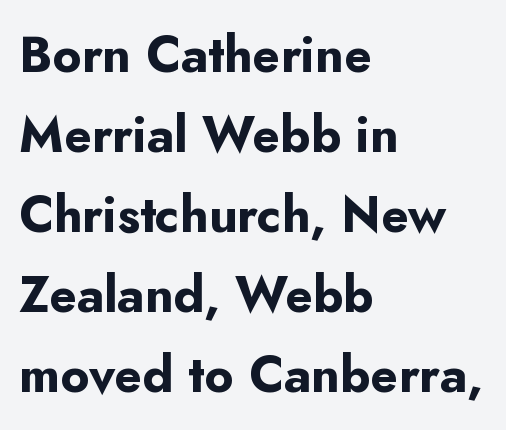
{"serif": "no", "italic": "no", "bold": "yes", "weight": "bold", "width": "normal", "stroke_contrast": "low", "x_height": "small", "monospaced": "no", "underline": "no", "align": "left", "line_spacing": "normal", "line_spacing_ratio": 1.6, "letter_spacing": "normal", "letter_spacing_em": 0.0, "glyph_px": 50}
